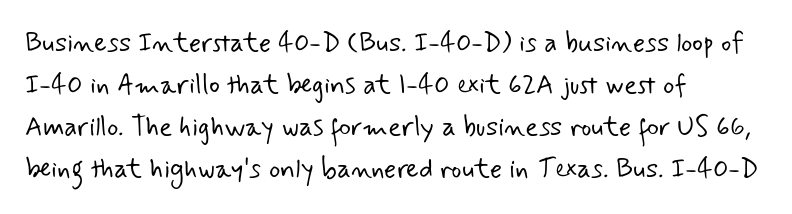
Q: Is the text bold? A: No.
Q: Is the text underlined? A: No.
Q: How is the paragraph aligned? A: Left-aligned.
Q: Is the spacing between letters normal or unusually wide? A: Normal.
Q: Is the spacing between lines tight, normal or loose? A: Normal.
